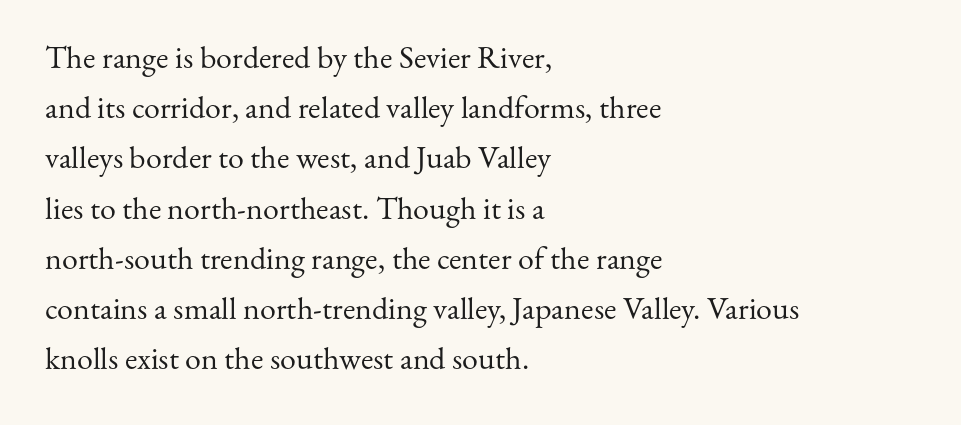
The image shows 32 px regular-weight serif type, upright; set left-aligned, normal line spacing (1.57x), normal letter spacing, not underlined; medium stroke contrast and a small x-height.
